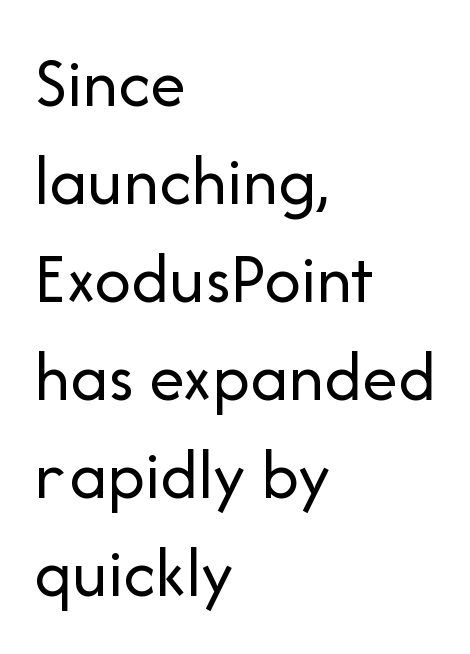
Honestly, the letter spacing is just normal — you wouldn't notice it. Each letter keeps its own natural width here, so spacing adapts to shape. The baseline area is clear. The paragraph has a hard left edge and a soft right edge. Unbolded letterforms with no extra heft. Letterform terminals end flat and unadorned throughout the passage.
